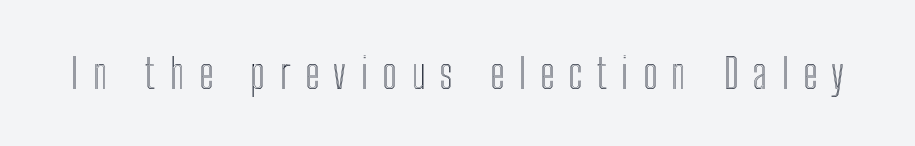
Q: Is the text italic (slanted)? A: No, it is upright.
Q: Is the text underlined? A: No.
Q: Is the spacing between letters normal or unusually wide? A: Unusually wide.
Q: Width (condensed, normal, or wide)? A: Condensed.
Q: x-height? A: Medium.
Q: Monospaced? A: No.
